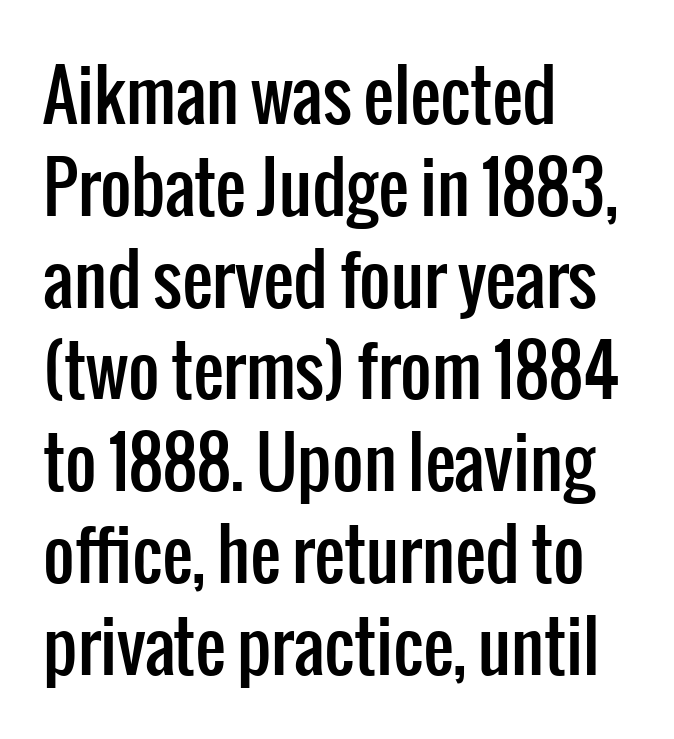
How would I describe the line gaps? Plain and ordinary. The face used here is rendered with its standard letterfit. Compared with a centered layout, this one pins lines to the left instead. Unmarked baselines from the first word to the last.
